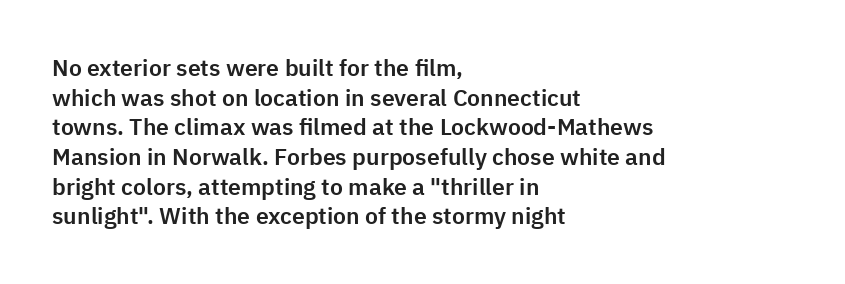
Descenders are the only things crossing below the line. A classic flush-left, rag-right setting is used for this passage. Upright lettering throughout. Quick note: interline space is typical. Letter spacing: default.
